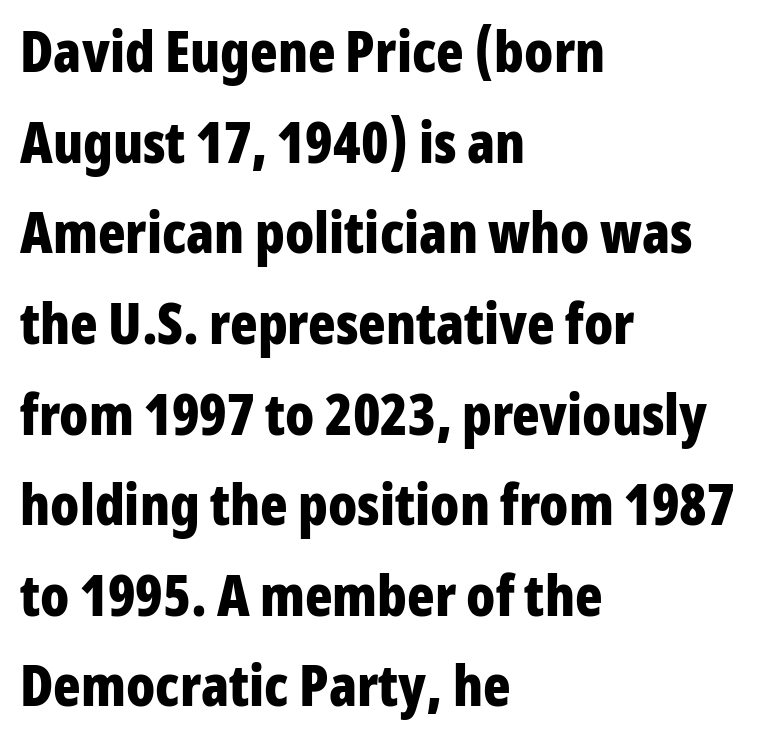
Q: Is the text bold? A: Yes.
Q: Is the text italic (slanted)? A: No, it is upright.
Q: Is the typeface a serif or a sans-serif typeface? A: Sans-serif.
Q: Is the text underlined? A: No.
Q: How is the paragraph aligned? A: Left-aligned.
Q: Is the spacing between letters normal or unusually wide? A: Normal.
Q: Is the spacing between lines tight, normal or loose? A: Normal.
Q: Width (condensed, normal, or wide)? A: Condensed.
Q: Stroke contrast? A: Low.
Q: x-height? A: Medium.
Q: Monospaced? A: No.
